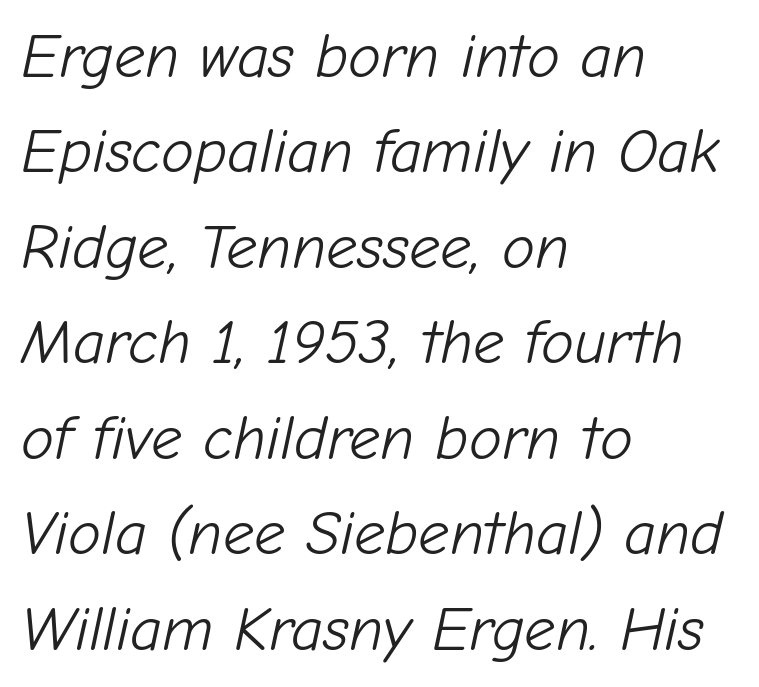
{"italic": "yes", "lean": "right", "slant_degrees": 12, "bold": "no", "weight": "light", "width": "normal", "stroke_contrast": "low", "x_height": "medium", "monospaced": "no", "underline": "no", "align": "left", "line_spacing": "normal", "line_spacing_ratio": 1.54, "letter_spacing": "normal", "letter_spacing_em": 0.0, "glyph_px": 62}
